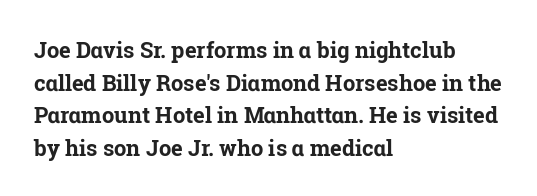
The image shows 22 px bold type, upright; set left-aligned, normal line spacing (1.48x), normal letter spacing, not underlined.
